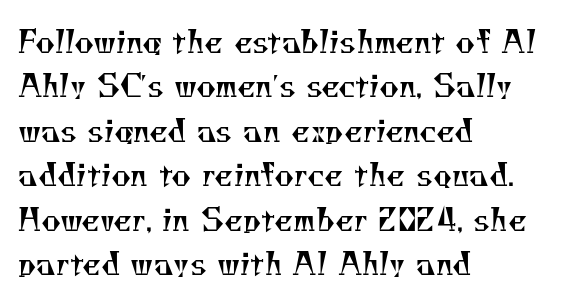
{"serif": "yes", "bold": "no", "weight": "regular", "width": "normal", "stroke_contrast": "medium", "x_height": "small", "monospaced": "no", "underline": "no", "align": "left", "line_spacing": "normal", "line_spacing_ratio": 1.48, "letter_spacing": "normal", "letter_spacing_em": 0.0, "glyph_px": 30}
